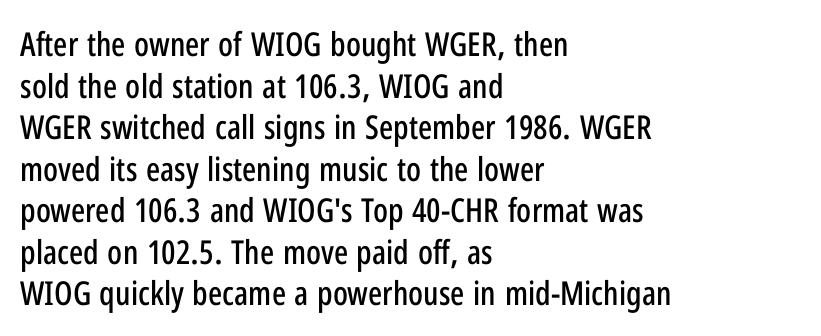
The image shows 33 px condensed sans-serif type, upright; set left-aligned, normal line spacing (1.26x), normal letter spacing, not underlined; low stroke contrast and a medium x-height.
